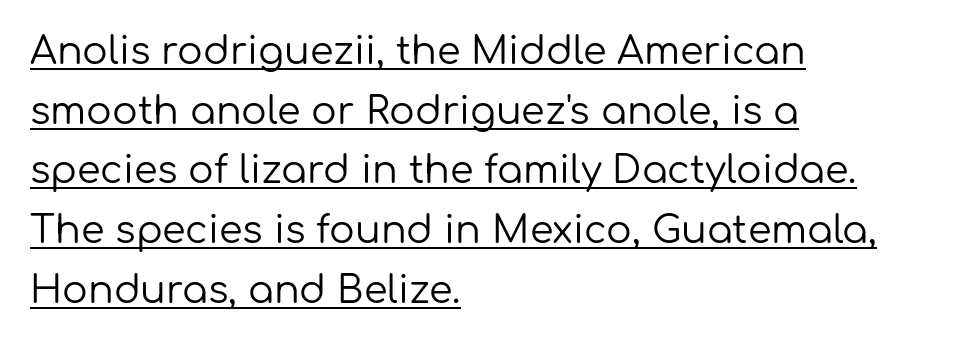
Here the designer chose a conventional face with non-uniform glyph widths. Stems here are at most as thick as an everyday book face. The typesetter chose a ragged-right arrangement here. Notice how the stems are strictly vertical — no italics here. This sample keeps an unexceptional amount of space between lines.
